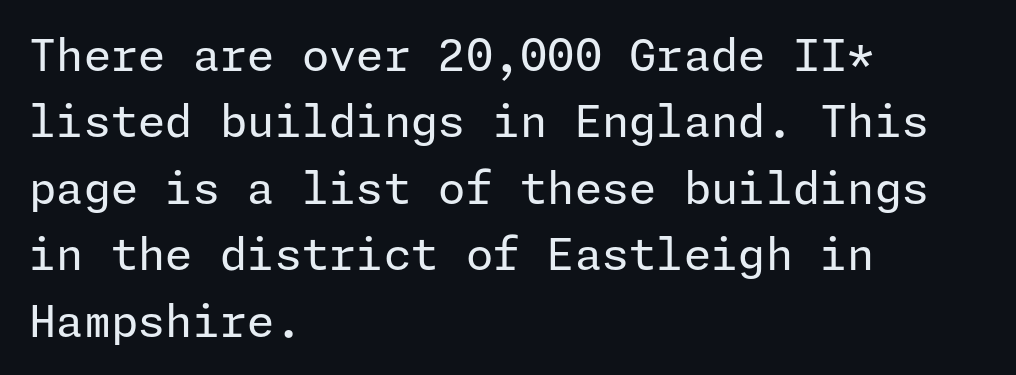
The image shows 44 px regular-weight sans-serif type, upright; set left-aligned, normal line spacing (1.51x), normal letter spacing, not underlined; low stroke contrast and a medium x-height.
